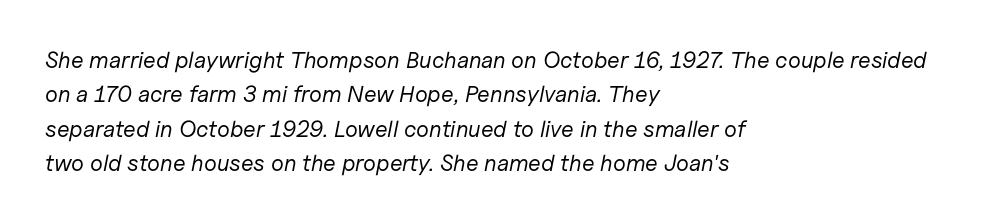
The image shows 23 px text type, italic (leaning right); set left-aligned, normal line spacing (1.49x), normal letter spacing, not underlined.
